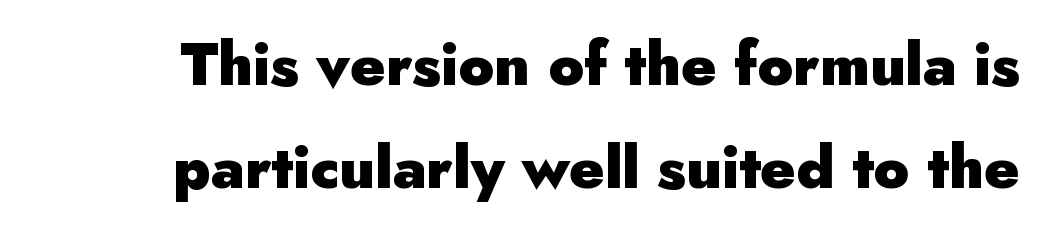
{"serif": "no", "italic": "no", "bold": "yes", "weight": "heavy", "width": "normal", "stroke_contrast": "low", "x_height": "small", "monospaced": "no", "underline": "no", "align": "right", "line_spacing_ratio": 1.75, "letter_spacing": "normal", "letter_spacing_em": 0.0, "glyph_px": 59}
